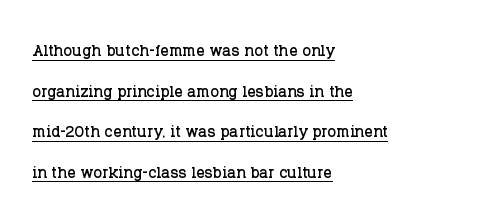
The image shows 21 px text type, upright; set left-aligned, loose line spacing (1.93x), normal letter spacing, underlined.
